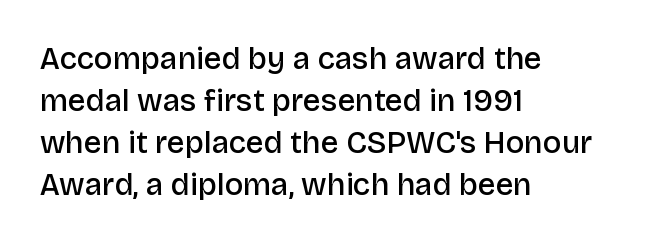
The image shows 31 px semibold sans-serif type, upright; set left-aligned, normal line spacing (1.36x), normal letter spacing, not underlined; low stroke contrast and a large x-height.
